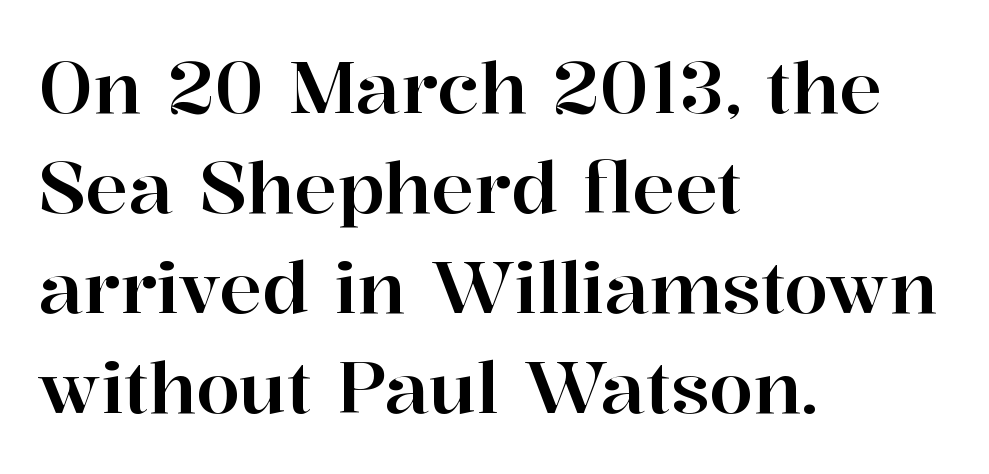
{"serif": "yes", "italic": "no", "width": "normal", "stroke_contrast": "high", "x_height": "medium", "monospaced": "no", "underline": "no", "align": "left", "line_spacing": "normal", "line_spacing_ratio": 1.41, "letter_spacing": "normal", "letter_spacing_em": 0.0, "glyph_px": 71}
